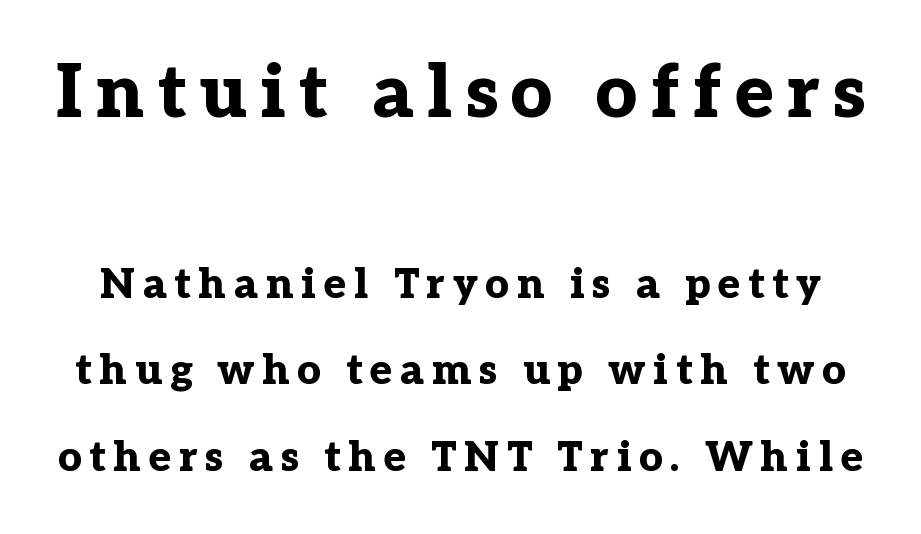
Q: Is the text bold? A: Yes.
Q: Is the text italic (slanted)? A: No, it is upright.
Q: Is the typeface a serif or a sans-serif typeface? A: Serif.
Q: Is the text underlined? A: No.
Q: Is the spacing between lines tight, normal or loose? A: Loose.
Q: Which block of text is set in a larger size, the first (top) or the second (bottom)? A: The first (top) one.
Q: Width (condensed, normal, or wide)? A: Normal.
Q: Stroke contrast? A: Low.
Q: x-height? A: Medium.
Q: Monospaced? A: No.
